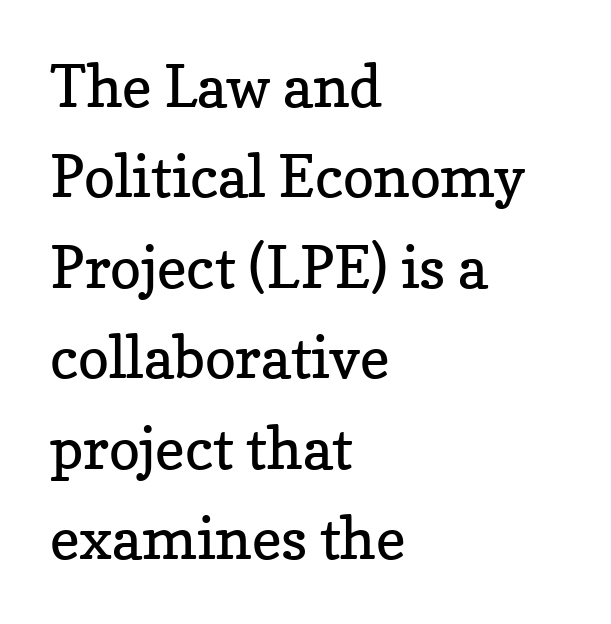
{"serif": "yes", "italic": "no", "bold": "no", "weight": "regular", "width": "normal", "stroke_contrast": "low", "x_height": "medium", "monospaced": "no", "underline": "no", "align": "left", "line_spacing": "normal", "line_spacing_ratio": 1.56, "letter_spacing": "normal", "letter_spacing_em": 0.0, "glyph_px": 58}
